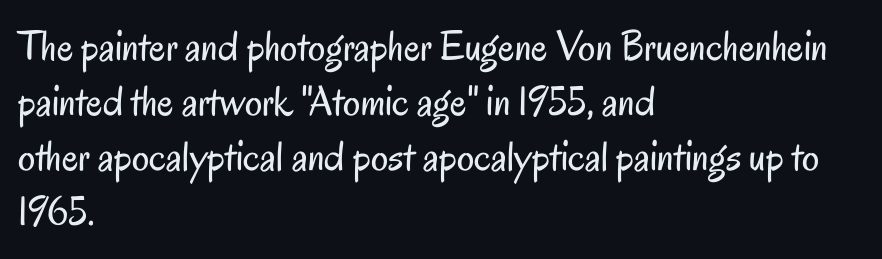
Q: Is the text bold? A: No.
Q: Is the text italic (slanted)? A: No, it is upright.
Q: Is the typeface a serif or a sans-serif typeface? A: Sans-serif.
Q: Is the text underlined? A: No.
Q: How is the paragraph aligned? A: Left-aligned.
Q: Is the spacing between letters normal or unusually wide? A: Normal.
Q: Is the spacing between lines tight, normal or loose? A: Normal.
Q: Width (condensed, normal, or wide)? A: Condensed.
Q: Stroke contrast? A: Low.
Q: x-height? A: Small.
Q: Monospaced? A: No.
